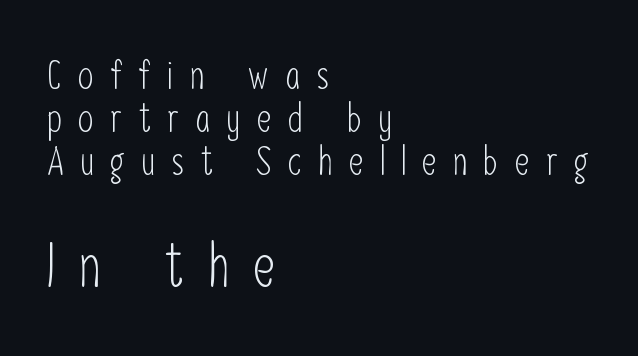
The image shows 60 px light, condensed sans-serif type, upright; set left-aligned, tight line spacing (1.08x), unusually wide letter spacing (+0.41 em), not underlined; the second (bottom) block is 1.5x larger; low stroke contrast and a medium x-height.
